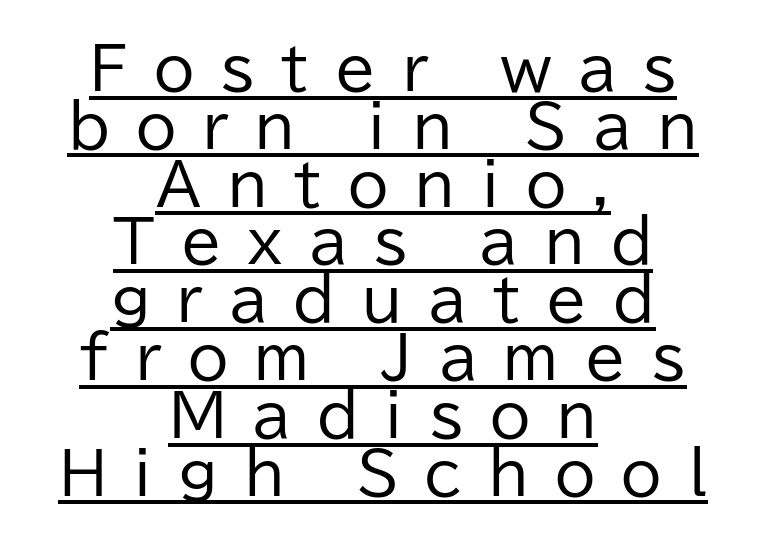
Q: Is the text bold? A: No.
Q: Is the text italic (slanted)? A: No, it is upright.
Q: Is the typeface a serif or a sans-serif typeface? A: Sans-serif.
Q: Is the text underlined? A: Yes.
Q: How is the paragraph aligned? A: Centered.
Q: Is the spacing between letters normal or unusually wide? A: Unusually wide.
Q: Is the spacing between lines tight, normal or loose? A: Tight.
Q: Width (condensed, normal, or wide)? A: Normal.
Q: Stroke contrast? A: Low.
Q: x-height? A: Medium.
Q: Monospaced? A: No.
